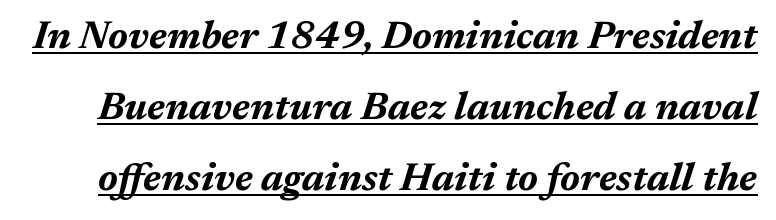
Between one letter and the next there's only the usual sliver of space. Looks like someone drew a line under every word here. Compared with ordinary roman type, these characters are visibly tilted. Here the designer chose a conventional face with non-uniform glyph widths. The passage shown is emphatically bold.
